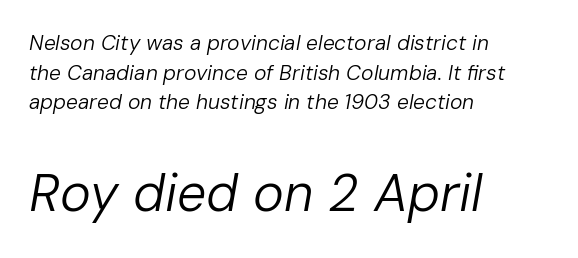
{"italic": "yes", "lean": "right", "slant_degrees": 10, "bold": "no", "weight": "regular", "width": "normal", "stroke_contrast": "low", "x_height": "medium", "monospaced": "no", "underline": "no", "align": "left", "line_spacing": "normal", "line_spacing_ratio": 1.41, "letter_spacing": "normal", "letter_spacing_em": 0.0, "larger_block": "second", "size_ratio": 2.48, "glyph_px": 52}
